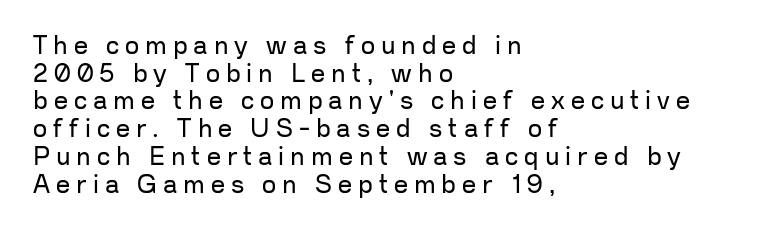
The face looks like a standard text weight, possibly lighter. What's the leading like? Squeezed, with rows nearly overlapping. Has an underline been added? It has not. The axis of the letterforms is exactly vertical.
